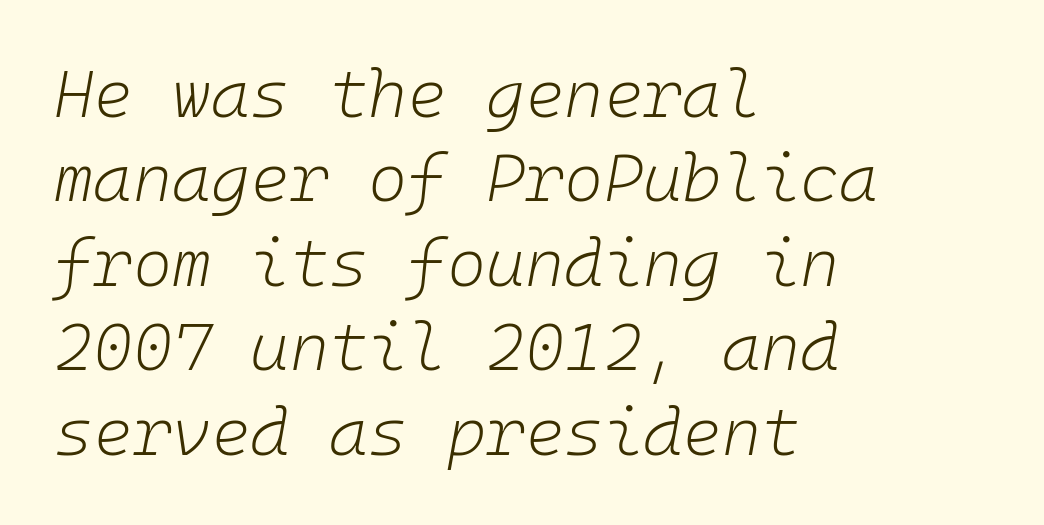
{"italic": "yes", "lean": "right", "slant_degrees": 10, "bold": "no", "weight": "light", "width": "normal", "stroke_contrast": "low", "x_height": "medium", "monospaced": "yes", "underline": "no", "align": "left", "line_spacing": "normal", "line_spacing_ratio": 1.26, "letter_spacing": "normal", "letter_spacing_em": 0.0, "glyph_px": 67}
